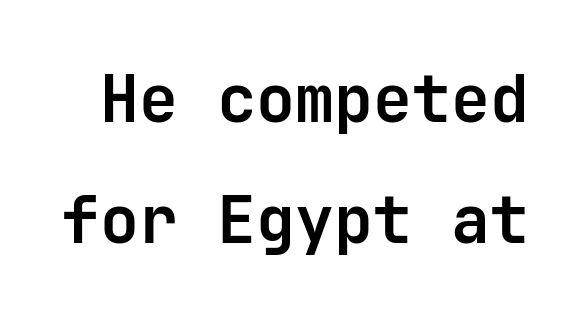
Q: Is the text bold? A: Yes.
Q: Is the text italic (slanted)? A: No, it is upright.
Q: Is the typeface a serif or a sans-serif typeface? A: Sans-serif.
Q: Is the text underlined? A: No.
Q: Is the spacing between letters normal or unusually wide? A: Normal.
Q: Width (condensed, normal, or wide)? A: Normal.
Q: Stroke contrast? A: Low.
Q: x-height? A: Medium.
Q: Monospaced? A: Yes.
